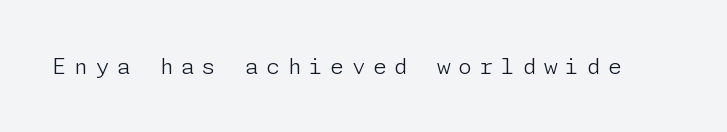
The rendering inserts visible extra space after every character. Stroke thickness stays within the range of a standard reading face or lighter. Plain, unruled lines of type. Quick note: not italic, upright.
